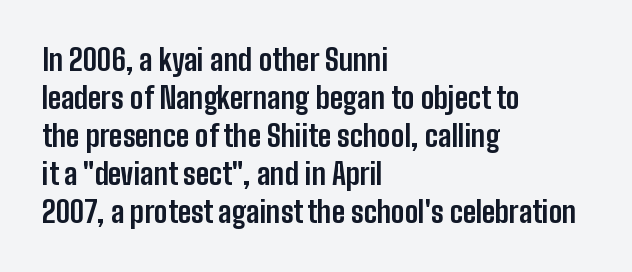
The image shows 29 px bold, condensed sans-serif type, upright; set left-aligned, normal line spacing (1.31x), normal letter spacing, not underlined; low stroke contrast and a medium x-height.
